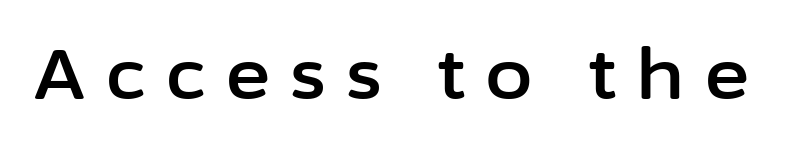
The image shows 69 px sans-serif type, upright; set unusually wide letter spacing (+0.29 em), not underlined; low stroke contrast and a medium x-height.
